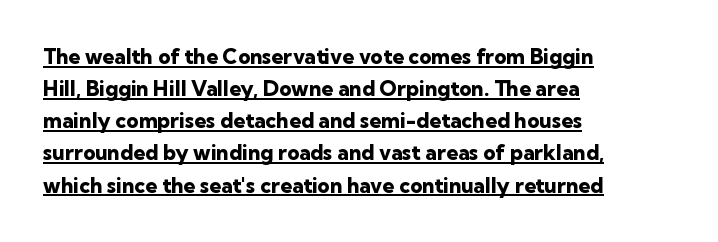
{"italic": "no", "bold": "yes", "underline": "yes", "align": "left", "line_spacing": "normal", "line_spacing_ratio": 1.53, "letter_spacing": "normal", "letter_spacing_em": 0.0, "glyph_px": 21}
